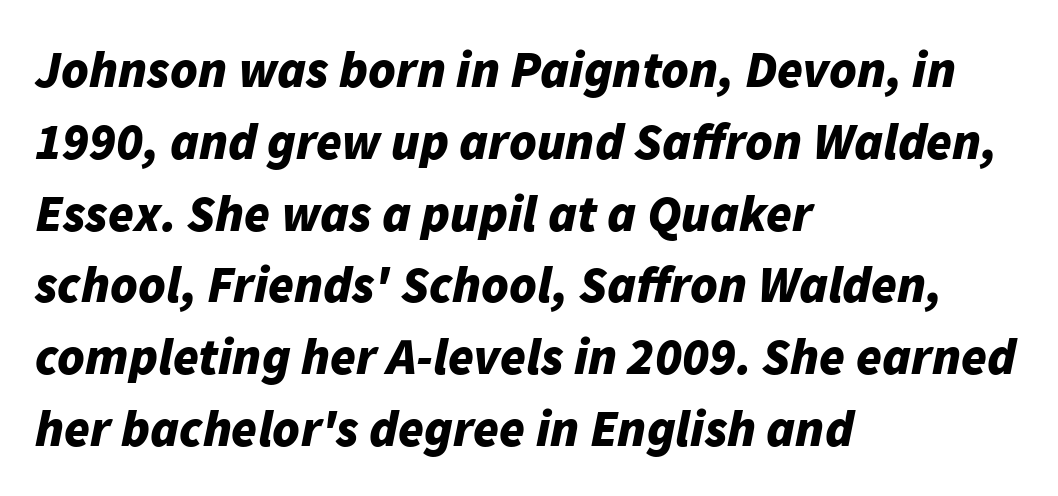
{"italic": "yes", "lean": "right", "slant_degrees": 11, "bold": "yes", "weight": "bold", "width": "normal", "stroke_contrast": "low", "x_height": "medium", "monospaced": "no", "underline": "no", "align": "left", "line_spacing": "normal", "line_spacing_ratio": 1.38, "letter_spacing": "normal", "letter_spacing_em": 0.0, "glyph_px": 52}
